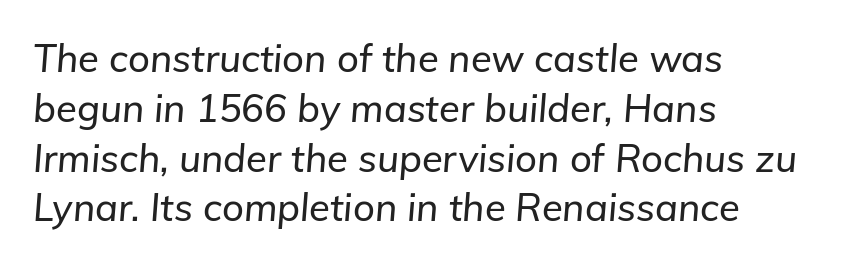
Q: Is the text italic (slanted)? A: Yes, it leans right by about 5 degrees.
Q: Is the text underlined? A: No.
Q: How is the paragraph aligned? A: Left-aligned.
Q: Is the spacing between letters normal or unusually wide? A: Normal.
Q: Is the spacing between lines tight, normal or loose? A: Normal.
Q: Width (condensed, normal, or wide)? A: Normal.
Q: Stroke contrast? A: Low.
Q: x-height? A: Medium.
Q: Monospaced? A: No.
